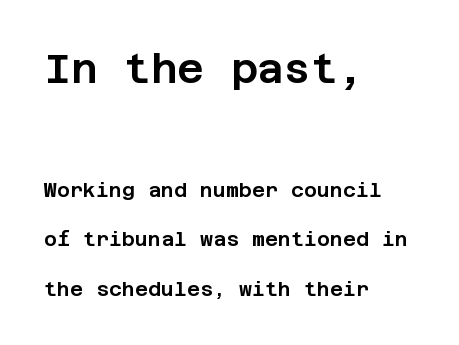
{"serif": "no", "italic": "no", "width": "normal", "stroke_contrast": "low", "x_height": "large", "underline": "no", "align": "left", "line_spacing": "loose", "line_spacing_ratio": 2.47, "letter_spacing": "normal", "letter_spacing_em": 0.0, "larger_block": "first", "size_ratio": 2.05, "glyph_px": 41}
